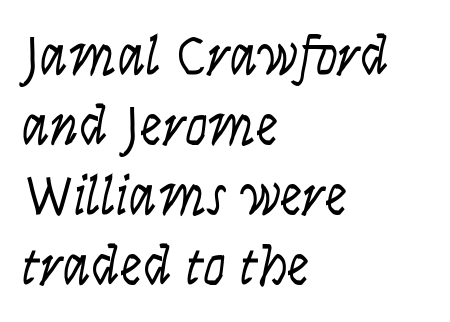
Q: Is the text bold? A: No.
Q: Is the text italic (slanted)? A: Yes.
Q: Is the typeface a serif or a sans-serif typeface? A: Sans-serif.
Q: Is the text underlined? A: No.
Q: How is the paragraph aligned? A: Left-aligned.
Q: Is the spacing between letters normal or unusually wide? A: Normal.
Q: Is the spacing between lines tight, normal or loose? A: Normal.
Q: Width (condensed, normal, or wide)? A: Condensed.
Q: Stroke contrast? A: Low.
Q: x-height? A: Large.
Q: Monospaced? A: No.
